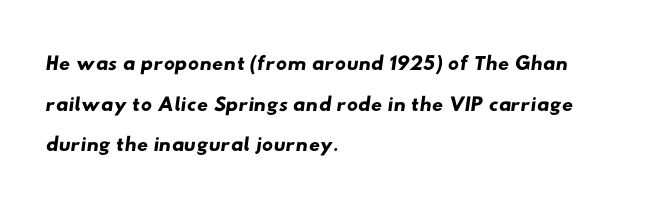
{"serif": "no", "width": "wide", "stroke_contrast": "low", "x_height": "small", "monospaced": "no", "underline": "no", "align": "left", "line_spacing": "normal", "line_spacing_ratio": 1.31, "letter_spacing": "normal", "letter_spacing_em": 0.0, "glyph_px": 31}
